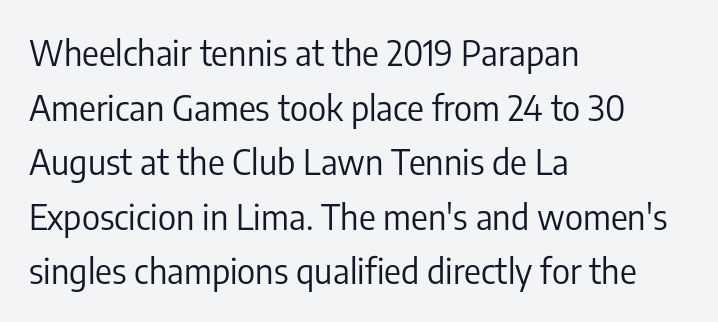
Q: Is the text bold? A: No.
Q: Is the text italic (slanted)? A: No, it is upright.
Q: Is the typeface a serif or a sans-serif typeface? A: Sans-serif.
Q: Is the text underlined? A: No.
Q: How is the paragraph aligned? A: Left-aligned.
Q: Is the spacing between letters normal or unusually wide? A: Normal.
Q: Is the spacing between lines tight, normal or loose? A: Normal.
Q: Width (condensed, normal, or wide)? A: Condensed.
Q: Stroke contrast? A: Low.
Q: x-height? A: Medium.
Q: Monospaced? A: No.
